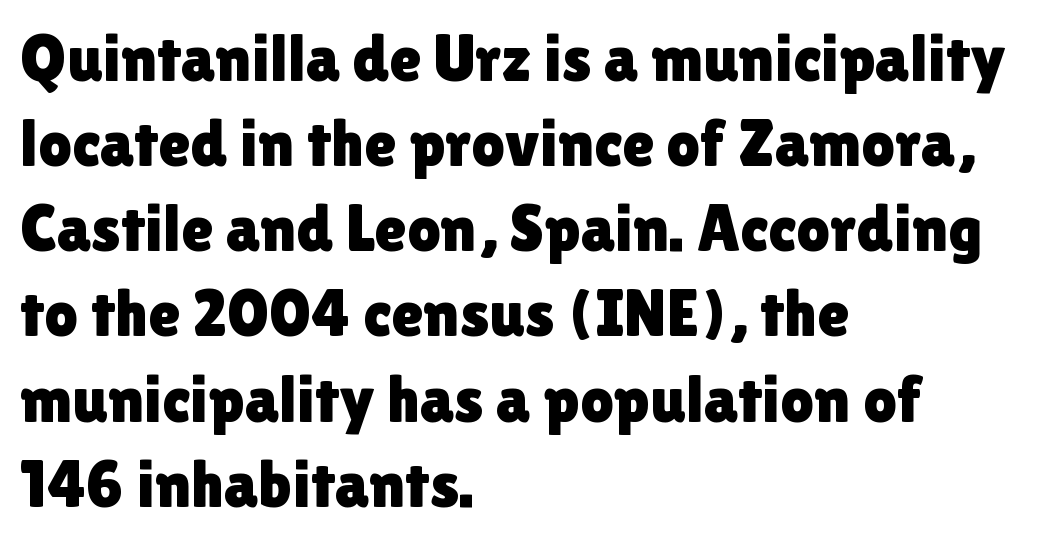
{"serif": "no", "italic": "no", "width": "normal", "x_height": "medium", "monospaced": "no", "underline": "no", "align": "left", "line_spacing": "normal", "line_spacing_ratio": 1.29, "letter_spacing": "normal", "letter_spacing_em": 0.0, "glyph_px": 66}
